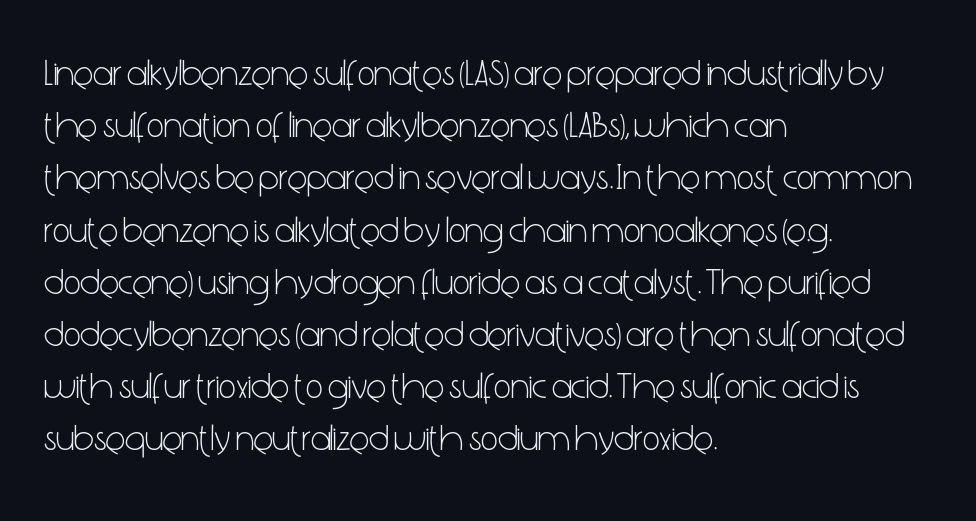
{"serif": "no", "italic": "no", "bold": "no", "weight": "light", "width": "condensed", "stroke_contrast": "low", "x_height": "medium", "monospaced": "no", "underline": "no", "align": "left", "line_spacing": "normal", "line_spacing_ratio": 1.41, "letter_spacing": "normal", "letter_spacing_em": 0.0, "glyph_px": 37}
